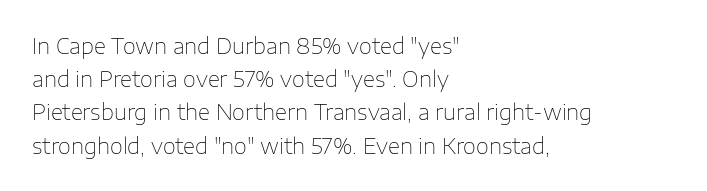
Q: Is the text bold? A: No.
Q: Is the text italic (slanted)? A: No, it is upright.
Q: Is the text underlined? A: No.
Q: How is the paragraph aligned? A: Left-aligned.
Q: Is the spacing between letters normal or unusually wide? A: Normal.
Q: Is the spacing between lines tight, normal or loose? A: Normal.
